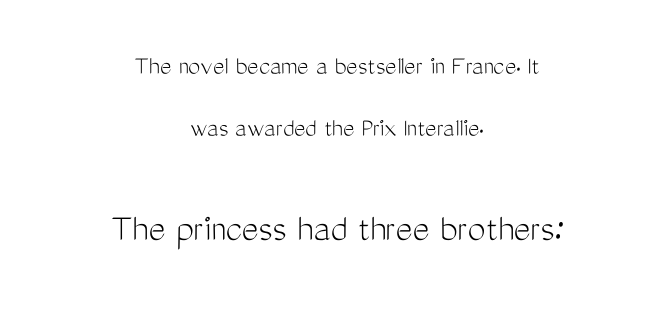
This sample trades compactness for vertical openness between lines. Students, note that the glyphs here touch the page at normal intervals. Bare-footed words on every line. The letters advance in unequal steps, a hallmark of proportional type. Layout note: lines centered.
